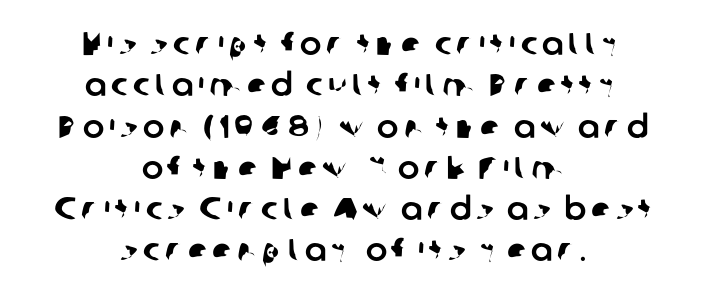
{"serif": "no", "width": "normal", "stroke_contrast": "low", "x_height": "medium", "monospaced": "no", "underline": "no", "align": "center", "line_spacing": "normal", "line_spacing_ratio": 1.29, "glyph_px": 32}
